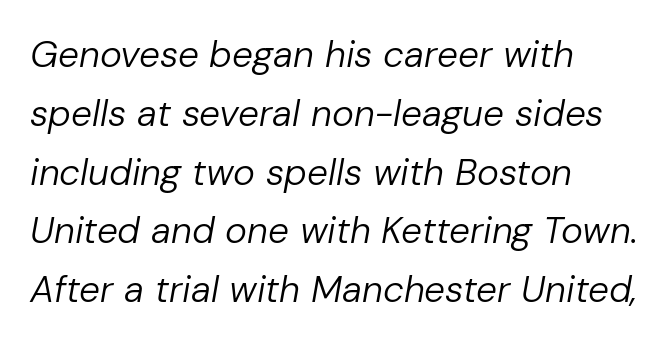
{"italic": "yes", "lean": "right", "slant_degrees": 10, "bold": "no", "weight": "regular", "width": "normal", "stroke_contrast": "low", "x_height": "medium", "monospaced": "no", "underline": "no", "align": "left", "line_spacing": "normal", "line_spacing_ratio": 1.59, "letter_spacing": "normal", "letter_spacing_em": 0.0, "glyph_px": 37}
